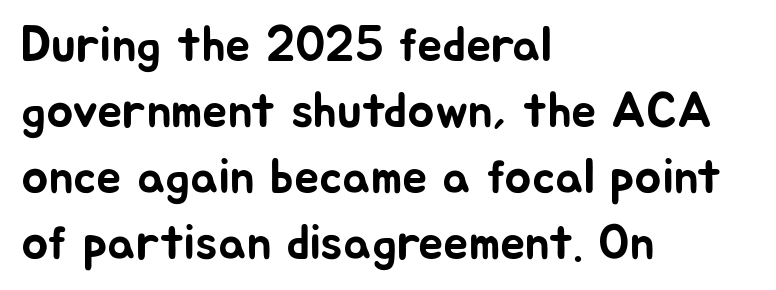
Q: Is the text italic (slanted)? A: No, it is upright.
Q: Is the typeface a serif or a sans-serif typeface? A: Sans-serif.
Q: Is the text underlined? A: No.
Q: How is the paragraph aligned? A: Left-aligned.
Q: Is the spacing between letters normal or unusually wide? A: Normal.
Q: Is the spacing between lines tight, normal or loose? A: Normal.
Q: Width (condensed, normal, or wide)? A: Normal.
Q: Stroke contrast? A: Low.
Q: x-height? A: Medium.
Q: Monospaced? A: No.
